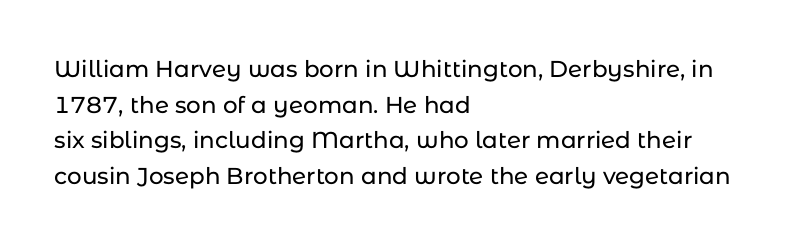
{"italic": "no", "underline": "no", "align": "left", "line_spacing": "normal", "line_spacing_ratio": 1.55, "letter_spacing": "normal", "letter_spacing_em": 0.0, "glyph_px": 23}
